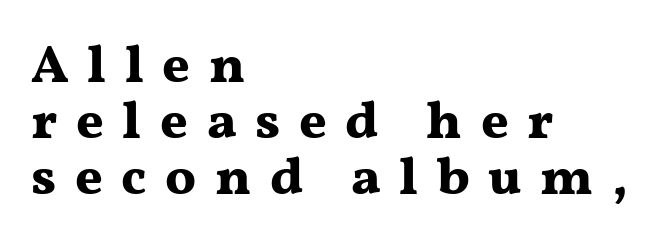
The tracking jumps out immediately: characters are airy and widely separated. The typesetting leans heavy: a genuine bold. The area under the type is left untouched. Baseline-to-baseline distance is barely more than the letter height. Vertical strokes here are truly vertical.
